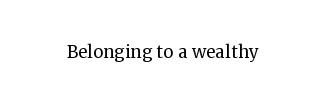
The image shows 23 px text type, upright; set normal letter spacing, not underlined.
